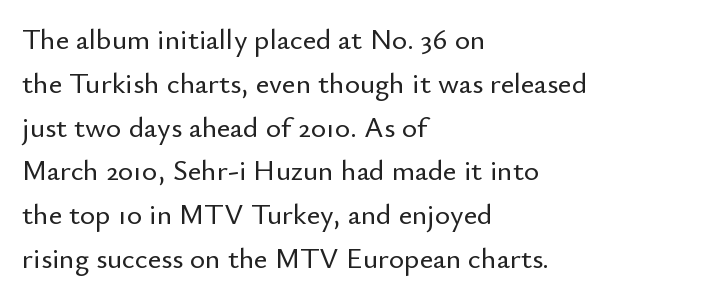
The image shows 29 px sans-serif type, upright; set left-aligned, normal line spacing (1.51x), normal letter spacing, not underlined; low stroke contrast and a small x-height.
